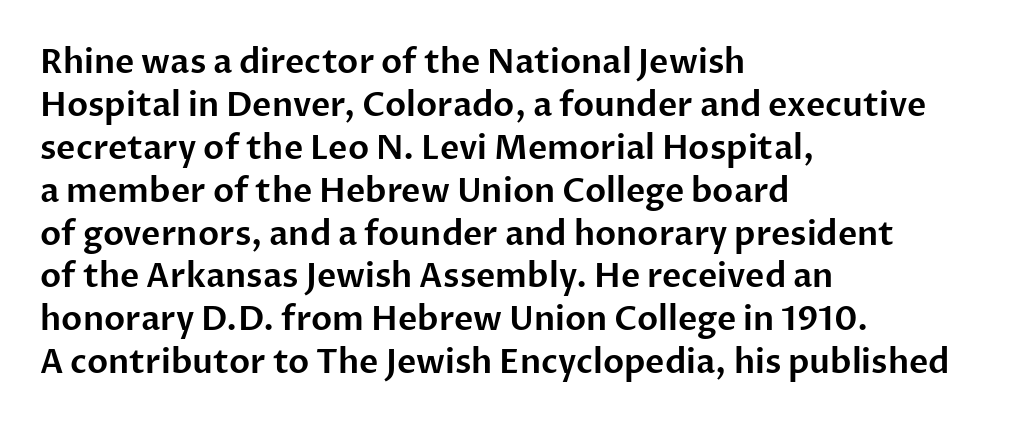
The image shows 33 px sans-serif type, upright; set left-aligned, normal line spacing (1.3x), normal letter spacing, not underlined; low stroke contrast and a medium x-height.
